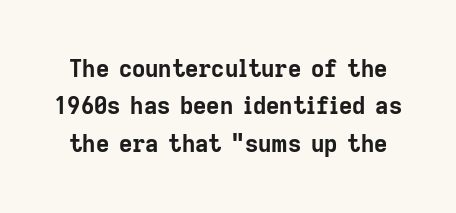
Only glyphs here, with clear space below each row. Normally led — the rows are evenly, conventionally spaced. This is the regular roman posture of the typeface. This rendering leaves character spacing at its baseline value.
